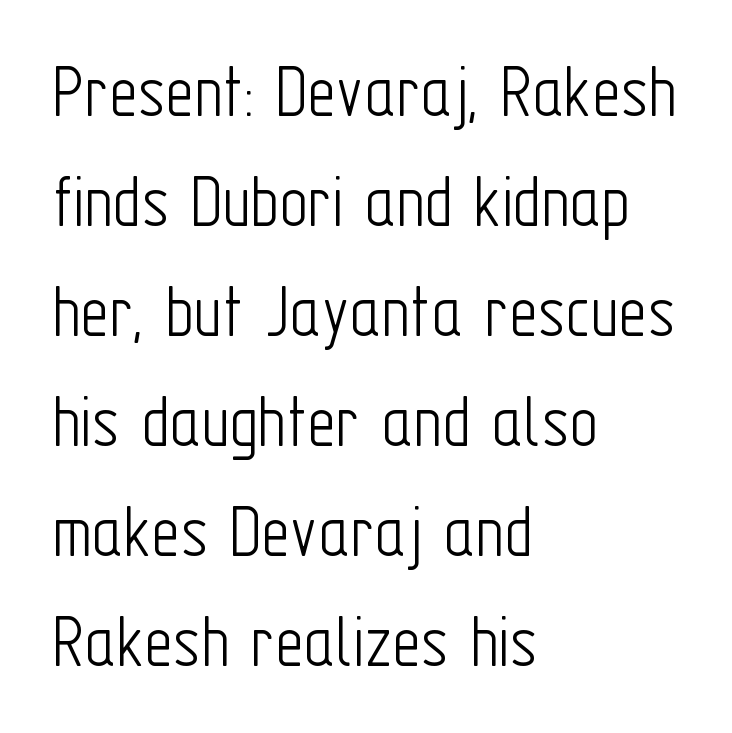
The image shows 78 px light, condensed sans-serif type, upright; set left-aligned, normal line spacing (1.41x), normal letter spacing, not underlined; low stroke contrast and a medium x-height.
